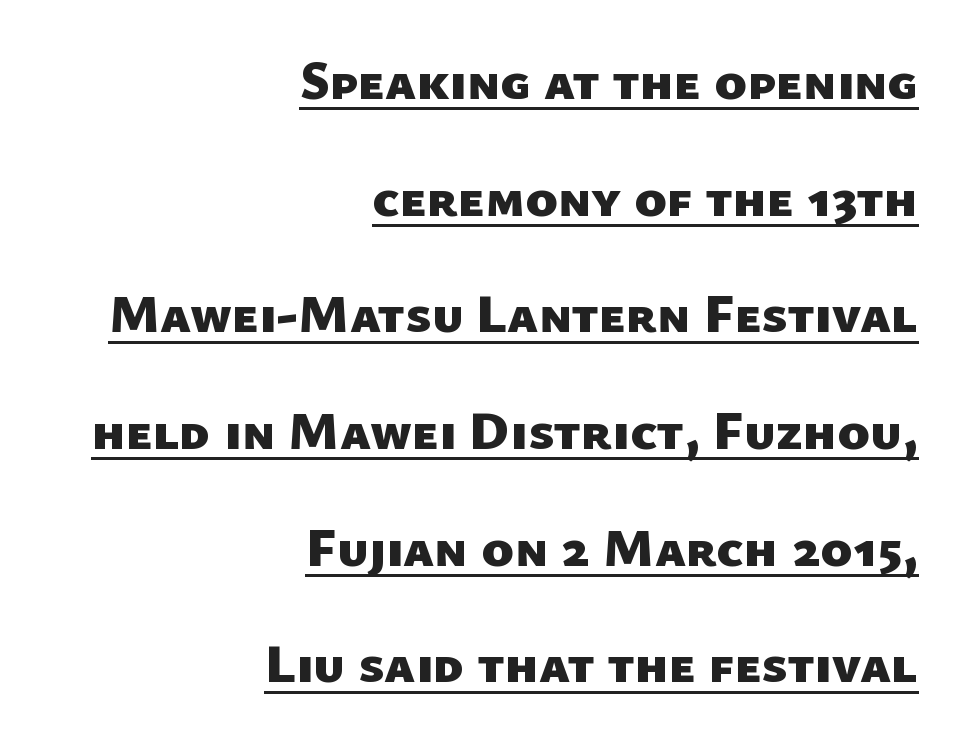
{"serif": "no", "bold": "yes", "weight": "heavy", "width": "normal", "stroke_contrast": "low", "x_height": "medium", "monospaced": "no", "underline": "yes", "align": "right", "line_spacing": "loose", "line_spacing_ratio": 2.16, "letter_spacing": "normal", "letter_spacing_em": 0.0, "glyph_px": 54}
